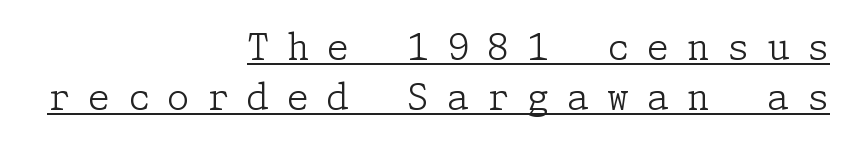
The image shows 36 px light serif type, upright; set right-aligned, normal line spacing (1.38x), unusually wide letter spacing (+0.49 em), underlined; low stroke contrast and a medium x-height.
